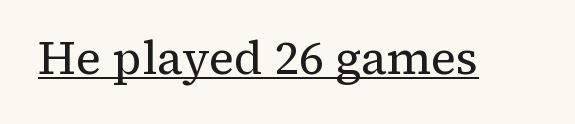
{"serif": "yes", "italic": "no", "bold": "no", "weight": "regular", "width": "normal", "stroke_contrast": "medium", "x_height": "medium", "monospaced": "no", "underline": "yes", "letter_spacing": "normal", "letter_spacing_em": 0.0, "glyph_px": 47}
